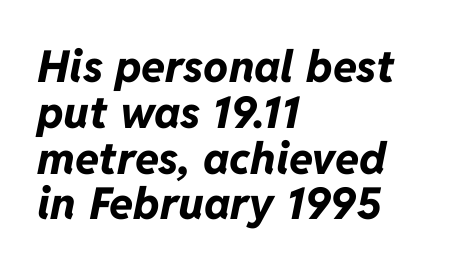
The image shows 44 px bold type, italic (leaning right); set left-aligned, tight line spacing (1.04x), normal letter spacing, not underlined; low stroke contrast and a medium x-height.
